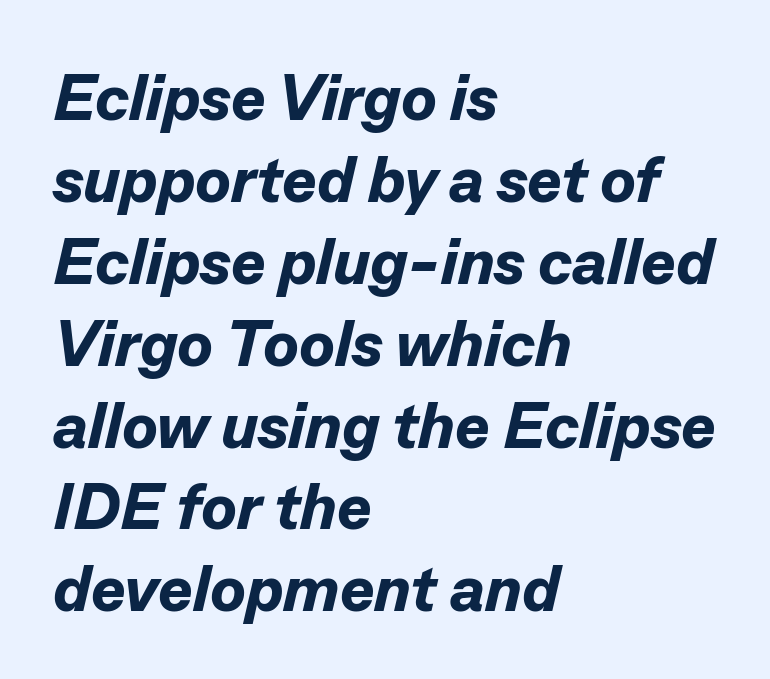
Q: Is the text bold? A: Yes.
Q: Is the text italic (slanted)? A: Yes, it leans right by about 13 degrees.
Q: Is the text underlined? A: No.
Q: How is the paragraph aligned? A: Left-aligned.
Q: Is the spacing between letters normal or unusually wide? A: Normal.
Q: Is the spacing between lines tight, normal or loose? A: Normal.
Q: Width (condensed, normal, or wide)? A: Normal.
Q: Stroke contrast? A: Low.
Q: x-height? A: Medium.
Q: Monospaced? A: No.
